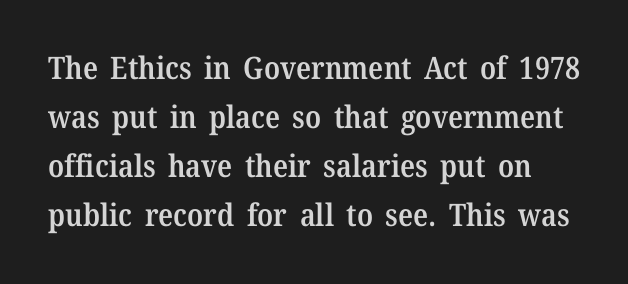
This rendering features lettering with no underline. There is no visible air inserted between adjacent glyphs. These lines are rendered in a variable-pitch font. Posture: straight, roman, zero tilt.
